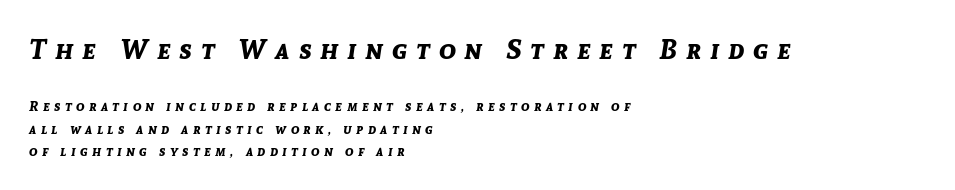
The image shows 28 px bold type, italic (leaning right); set left-aligned, normal line spacing (1.6x), unusually wide letter spacing (+0.32 em), not underlined; the first (top) block is 2.0x larger; low stroke contrast and a medium x-height.
